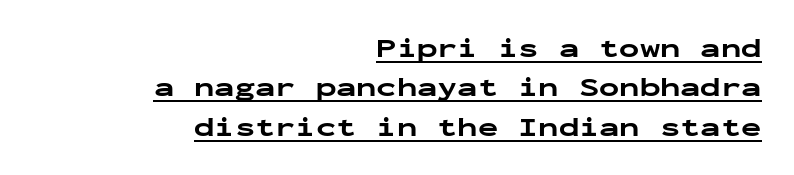
Q: Is the text bold? A: Yes.
Q: Is the text italic (slanted)? A: No, it is upright.
Q: Is the text underlined? A: Yes.
Q: How is the paragraph aligned? A: Right-aligned.
Q: Is the spacing between letters normal or unusually wide? A: Normal.
Q: Is the spacing between lines tight, normal or loose? A: Normal.
